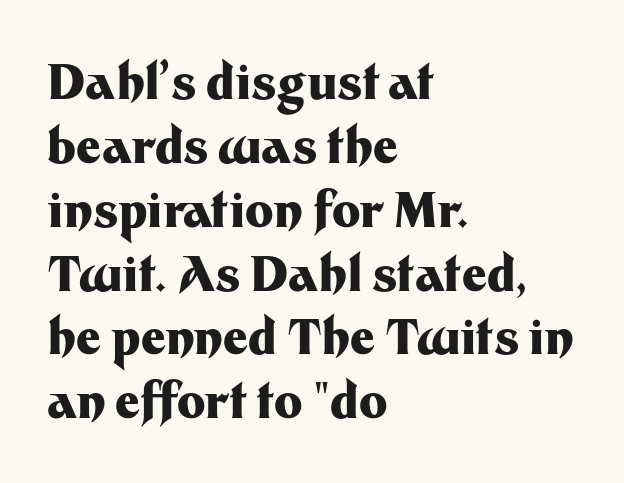
{"serif": "no", "italic": "no", "bold": "yes", "weight": "heavy", "width": "normal", "stroke_contrast": "medium", "x_height": "medium", "monospaced": "no", "underline": "no", "align": "left", "line_spacing": "normal", "line_spacing_ratio": 1.33, "letter_spacing": "normal", "letter_spacing_em": 0.0, "glyph_px": 48}
